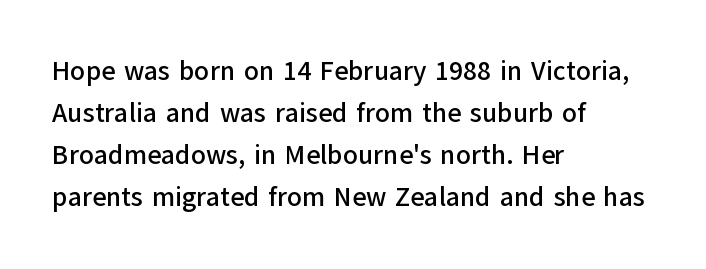
{"italic": "no", "underline": "no", "align": "left", "line_spacing": "normal", "line_spacing_ratio": 1.56, "letter_spacing": "normal", "letter_spacing_em": 0.0, "glyph_px": 27}
